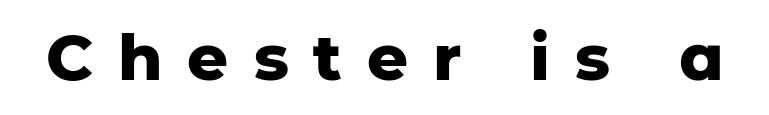
The strokes are fattened all the way to bold. How are the letters spaced? Widely, with obvious added tracking. Has an underline been added? It has not. The letters carry no serifs — their stems end cleanly without finishing strokes. Here the designer chose a conventional face with non-uniform glyph widths. Quick note: not italic, upright.
